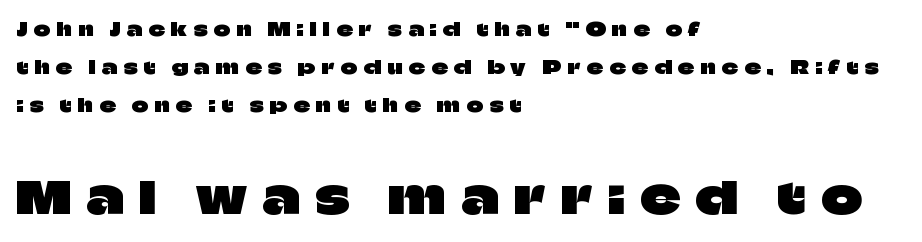
Visually the block forms a straight wall on the left and a jagged coastline on the right. This sample uses expanded letter spacing, leaving extra air between glyphs. The words here are not underlined. Does the lettering tilt? It doesn't — this is upright.
